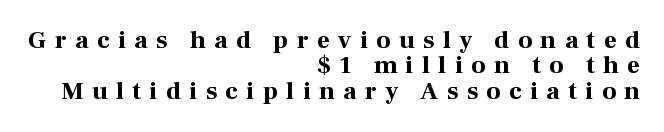
The image shows 25 px bold type, upright; set right-aligned, tight line spacing (1.02x), unusually wide letter spacing (+0.34 em), not underlined.
